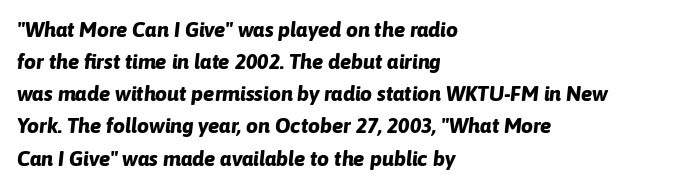
{"italic": "yes", "lean": "right", "slant_degrees": 6, "bold": "yes", "underline": "no", "align": "left", "line_spacing": "normal", "line_spacing_ratio": 1.53, "letter_spacing": "normal", "letter_spacing_em": 0.0, "glyph_px": 21}
